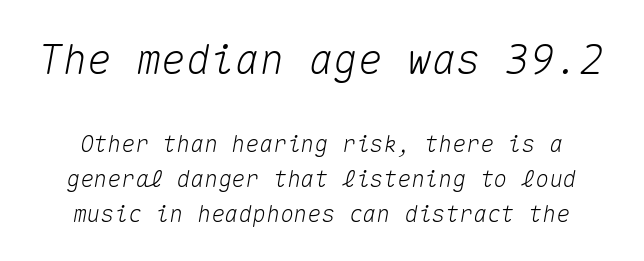
The letters in the upper block stand taller than those in the block below. This sample uses plain, unmodified letter spacing. This sample keeps an unexceptional amount of space between lines. Looking at the ascenders, they clearly lean.
